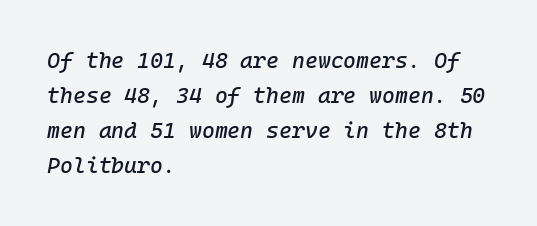
The image shows 22 px text type, italic (leaning right); set left-aligned, normal line spacing (1.59x), normal letter spacing, not underlined.
